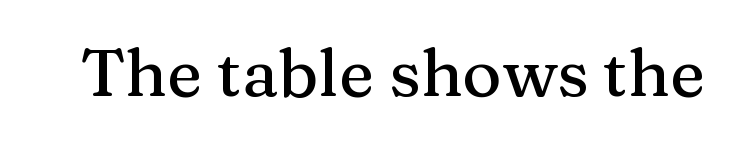
{"serif": "yes", "italic": "no", "width": "normal", "stroke_contrast": "medium", "x_height": "medium", "monospaced": "no", "underline": "no", "letter_spacing": "normal", "letter_spacing_em": 0.0, "glyph_px": 67}
